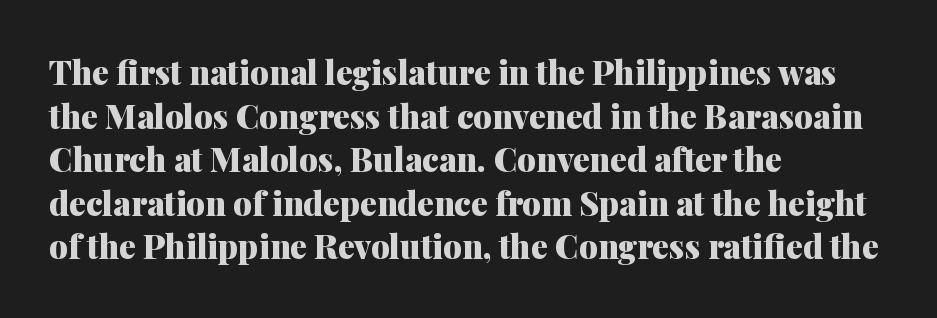
This sample uses an upright cut, with every glyph sitting square on the baseline. Descenders are the only things crossing below the line. Its strokes are broad and dark, the hallmark of bold type. Teacher's note: observe the even left margin — that is flush-left alignment. Here the glyphs are tracked normally, forming tight word shapes.
